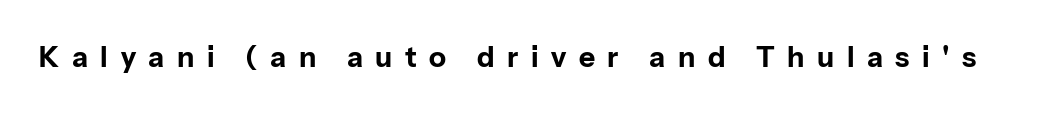
{"serif": "no", "italic": "no", "bold": "yes", "weight": "bold", "width": "normal", "stroke_contrast": "low", "x_height": "medium", "monospaced": "no", "underline": "no", "letter_spacing": "wide", "letter_spacing_em": 0.45, "glyph_px": 28}
